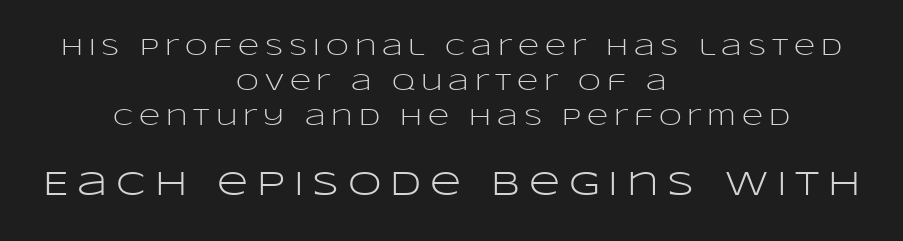
The image shows 34 px light, wide sans-serif type, upright; set centered, normal line spacing (1.52x), unusually wide letter spacing (+0.26 em), not underlined; the second (bottom) block is 1.48x larger; low stroke contrast and a large x-height.
